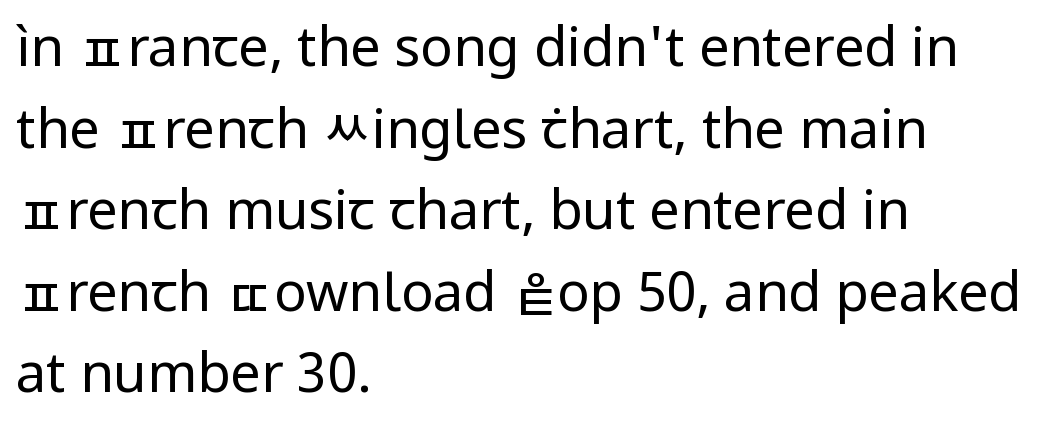
Q: Is the text bold? A: No.
Q: Is the text italic (slanted)? A: No, it is upright.
Q: Is the typeface a serif or a sans-serif typeface? A: Sans-serif.
Q: Is the text underlined? A: No.
Q: How is the paragraph aligned? A: Left-aligned.
Q: Is the spacing between letters normal or unusually wide? A: Normal.
Q: Is the spacing between lines tight, normal or loose? A: Normal.
Q: Width (condensed, normal, or wide)? A: Normal.
Q: Stroke contrast? A: Low.
Q: x-height? A: Medium.
Q: Monospaced? A: No.
